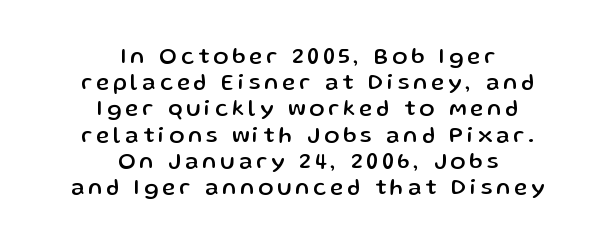
Q: Is the text italic (slanted)? A: No, it is upright.
Q: Is the text underlined? A: No.
Q: How is the paragraph aligned? A: Centered.
